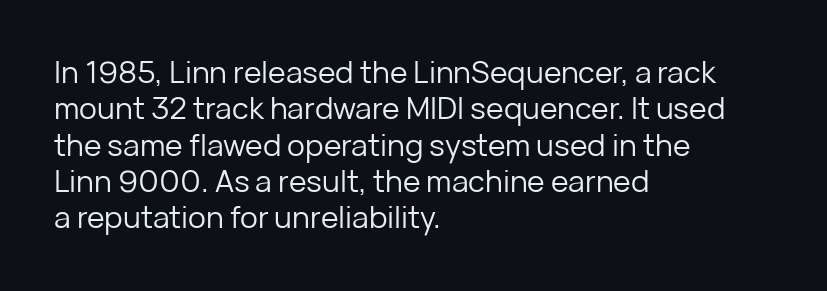
The image shows 30 px regular-weight sans-serif type, upright; set left-aligned, line spacing 1.21x, normal letter spacing, not underlined; low stroke contrast and a medium x-height.
